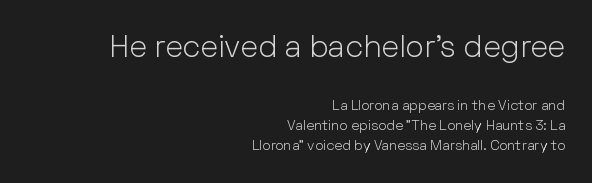
{"serif": "no", "italic": "no", "bold": "no", "weight": "light", "width": "normal", "stroke_contrast": "low", "x_height": "medium", "monospaced": "no", "underline": "no", "align": "right", "line_spacing": "normal", "line_spacing_ratio": 1.43, "letter_spacing": "normal", "letter_spacing_em": 0.0, "larger_block": "first", "size_ratio": 2.21, "glyph_px": 31}
